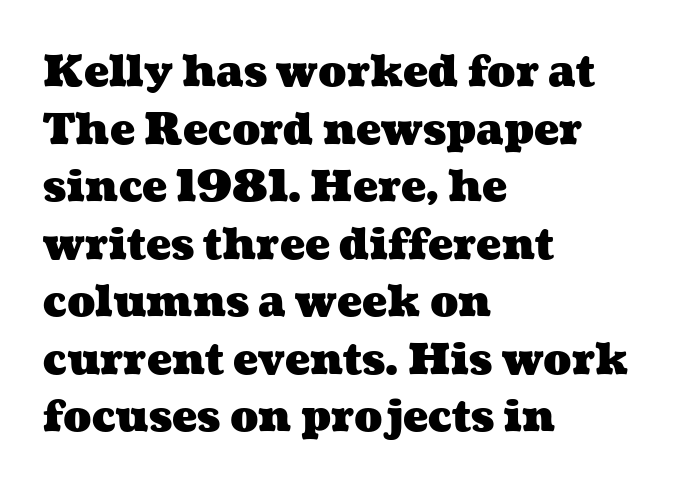
Q: Is the text bold? A: Yes.
Q: Is the text underlined? A: No.
Q: How is the paragraph aligned? A: Left-aligned.
Q: Is the spacing between letters normal or unusually wide? A: Normal.
Q: Is the spacing between lines tight, normal or loose? A: Normal.
Q: Width (condensed, normal, or wide)? A: Wide.
Q: Stroke contrast? A: Medium.
Q: x-height? A: Medium.
Q: Monospaced? A: No.
